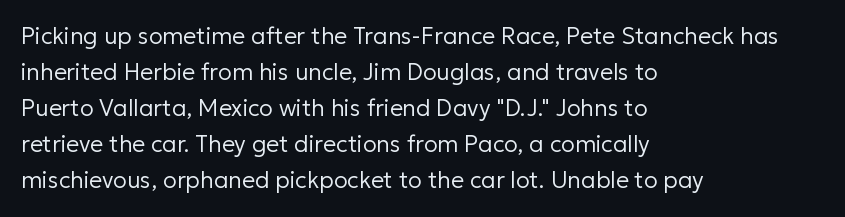
Nothing unusual about the tracking: characters are spaced as the font intends. The typesetter chose a ragged-right arrangement here. Vertical strokes here are truly vertical. In terms of leading, this rendering sits right in the middle.
